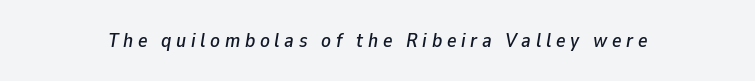
{"italic": "yes", "lean": "right", "slant_degrees": 9, "underline": "no", "letter_spacing": "wide", "letter_spacing_em": 0.23, "glyph_px": 20}
